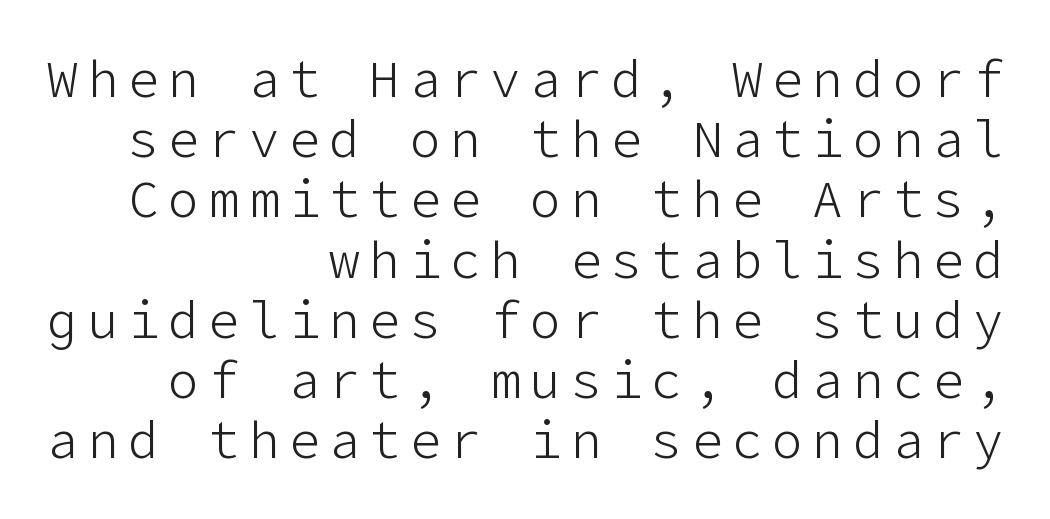
Q: Is the text bold? A: No.
Q: Is the text italic (slanted)? A: No, it is upright.
Q: Is the typeface a serif or a sans-serif typeface? A: Sans-serif.
Q: Is the text underlined? A: No.
Q: How is the paragraph aligned? A: Right-aligned.
Q: Width (condensed, normal, or wide)? A: Normal.
Q: Stroke contrast? A: Low.
Q: x-height? A: Medium.
